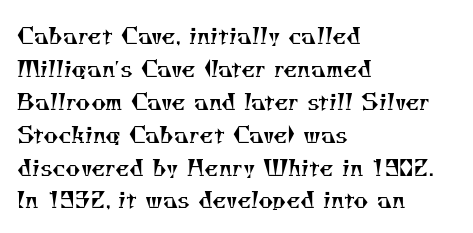
{"bold": "no", "underline": "no", "align": "left", "line_spacing": "normal", "line_spacing_ratio": 1.43, "letter_spacing": "normal", "letter_spacing_em": 0.0, "glyph_px": 23}
